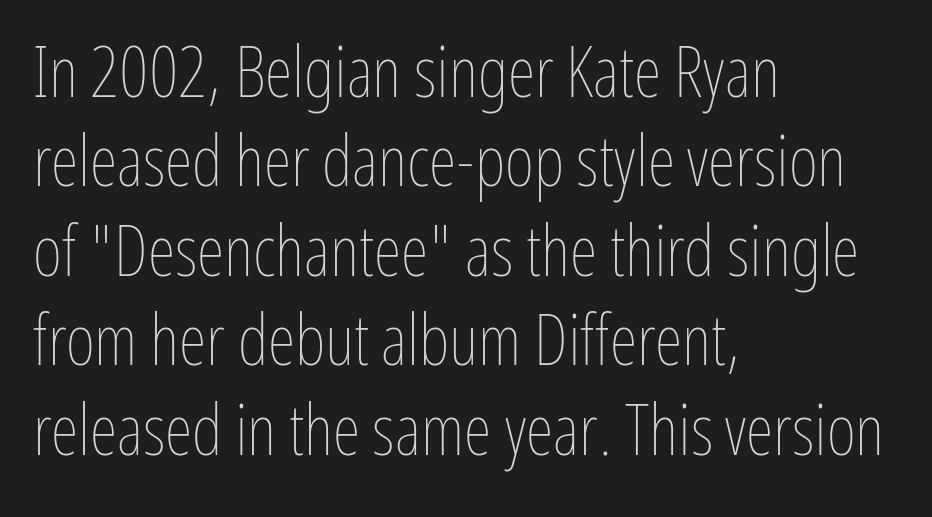
The line texture is even and compact thanks to regular tracking. The lines in this sample share a left origin and differ only in where they stop. Heft: none added — not bold. Leading: standard.
